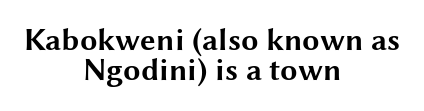
Q: Is the text bold? A: Yes.
Q: Is the text italic (slanted)? A: No, it is upright.
Q: Is the typeface a serif or a sans-serif typeface? A: Sans-serif.
Q: Is the text underlined? A: No.
Q: How is the paragraph aligned? A: Centered.
Q: Is the spacing between letters normal or unusually wide? A: Normal.
Q: Is the spacing between lines tight, normal or loose? A: Tight.
Q: Width (condensed, normal, or wide)? A: Wide.
Q: Stroke contrast? A: Medium.
Q: x-height? A: Medium.
Q: Monospaced? A: No.
